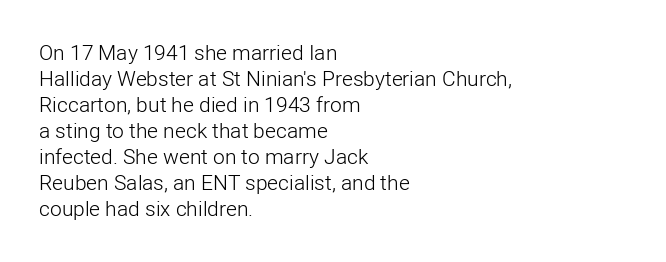
The typography opts for an upright posture over an oblique one. Unmarked baselines from the first word to the last. Students, note that the glyphs here touch the page at normal intervals. Which margin do the lines hug? The left one — the right edge is uneven. The typesetting does not lean heavy: it is not bold.
